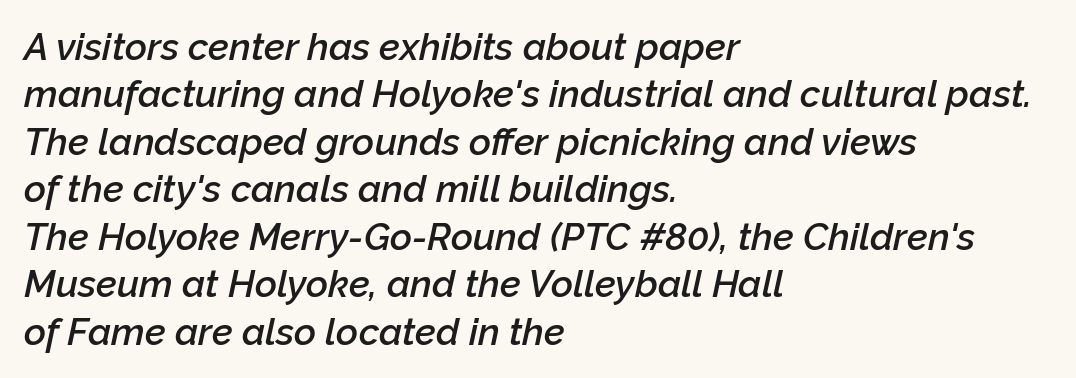
The image shows 38 px semibold type, italic (leaning right); set left-aligned, normal line spacing (1.25x), normal letter spacing, not underlined; low stroke contrast and a medium x-height.
